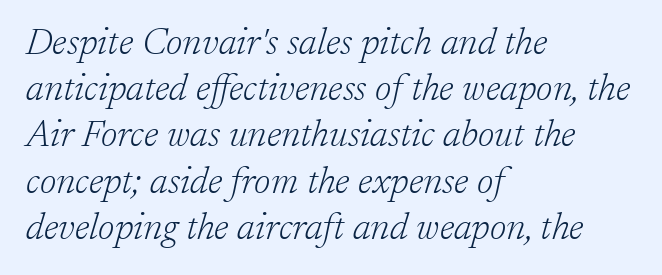
{"serif": "yes", "italic": "yes", "lean": "right", "slant_degrees": 17, "bold": "no", "weight": "light", "width": "normal", "stroke_contrast": "low", "x_height": "medium", "monospaced": "no", "underline": "no", "align": "left", "line_spacing": "normal", "line_spacing_ratio": 1.25, "letter_spacing": "normal", "letter_spacing_em": 0.0, "glyph_px": 37}
